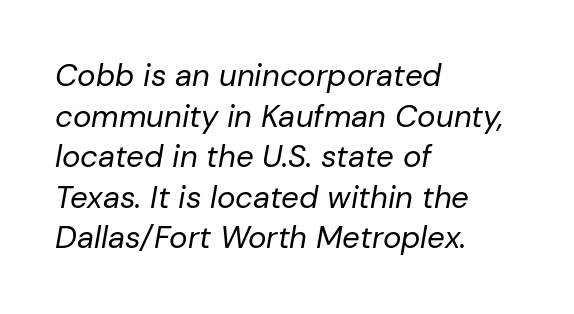
A light-to-regular cut is what we see here. Note the varied advance widths — an 'i' is clearly narrower than an 'm'. What's the leading like? Ordinary, nothing unusual. Tracking here is standard; glyphs follow each other at the usual distance.
